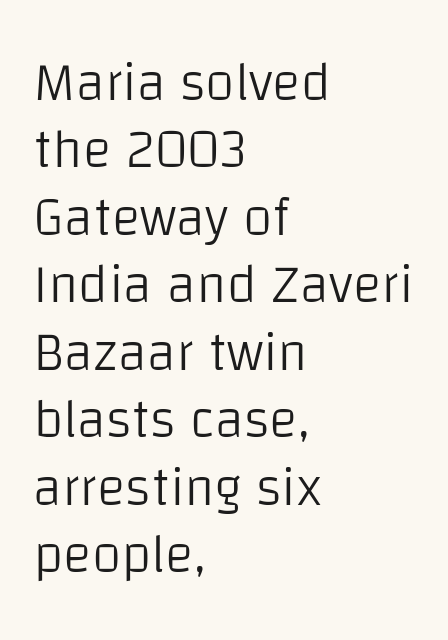
Here the designer chose a conventional face with non-uniform glyph widths. The zone under the glyphs is completely vacant. The ragged edge is on the right, which tells us the setting is flush left. Style check: upright.
